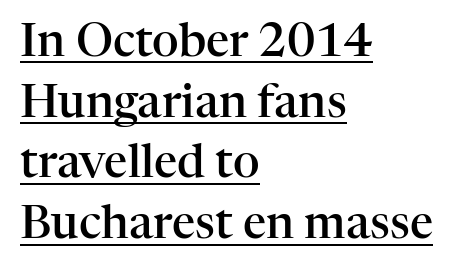
Q: Is the text bold? A: Semi-bold.
Q: Is the text italic (slanted)? A: No, it is upright.
Q: Is the typeface a serif or a sans-serif typeface? A: Serif.
Q: Is the text underlined? A: Yes.
Q: How is the paragraph aligned? A: Left-aligned.
Q: Is the spacing between letters normal or unusually wide? A: Normal.
Q: Is the spacing between lines tight, normal or loose? A: Normal.
Q: Width (condensed, normal, or wide)? A: Normal.
Q: Stroke contrast? A: High.
Q: x-height? A: Medium.
Q: Monospaced? A: No.
